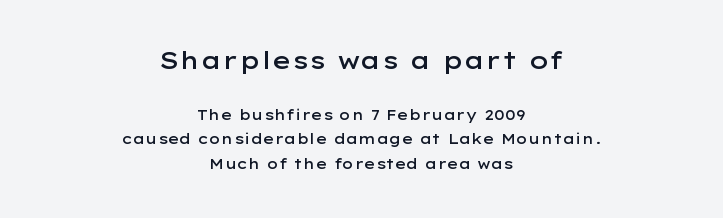
Q: Is the text bold? A: Semi-bold.
Q: Is the text italic (slanted)? A: No, it is upright.
Q: Is the text underlined? A: No.
Q: How is the paragraph aligned? A: Centered.
Q: Is the spacing between letters normal or unusually wide? A: Normal.
Q: Which block of text is set in a larger size, the first (top) or the second (bottom)? A: The first (top) one.
